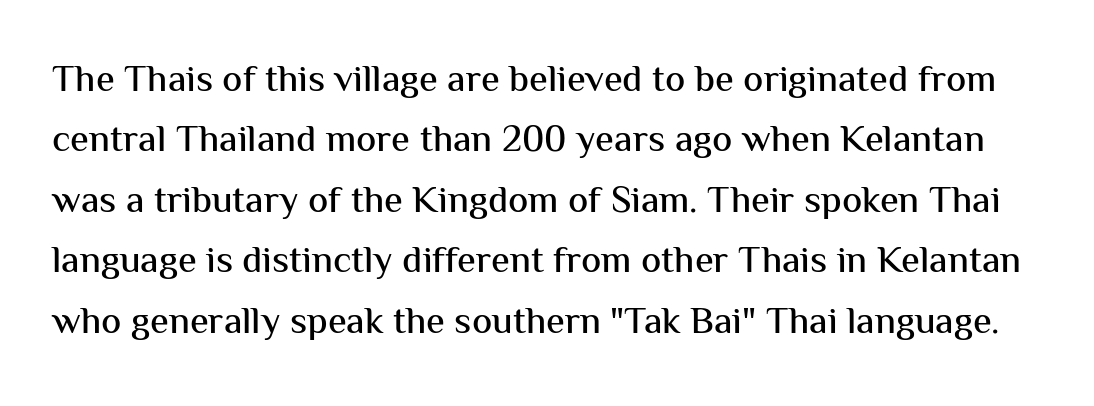
Q: Is the text italic (slanted)? A: No, it is upright.
Q: Is the typeface a serif or a sans-serif typeface? A: Sans-serif.
Q: Is the text underlined? A: No.
Q: Is the spacing between letters normal or unusually wide? A: Normal.
Q: Is the spacing between lines tight, normal or loose? A: Normal.
Q: Width (condensed, normal, or wide)? A: Normal.
Q: Stroke contrast? A: Medium.
Q: x-height? A: Medium.
Q: Monospaced? A: No.
